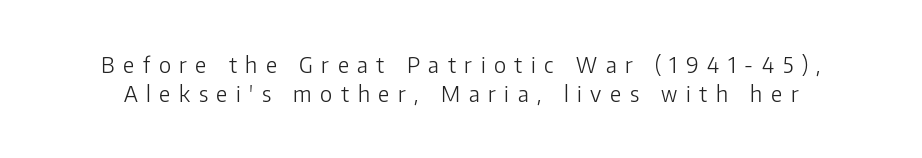
The image shows 22 px text type, upright; set normal line spacing (1.34x), unusually wide letter spacing (+0.39 em), not underlined.
